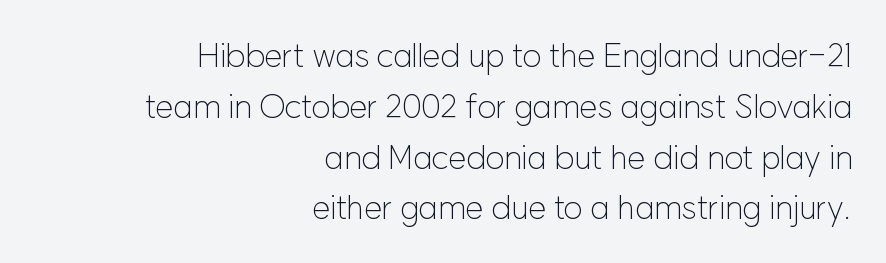
The image shows 33 px light sans-serif type, upright; set right-aligned, normal line spacing (1.54x), normal letter spacing, not underlined; low stroke contrast and a medium x-height.
